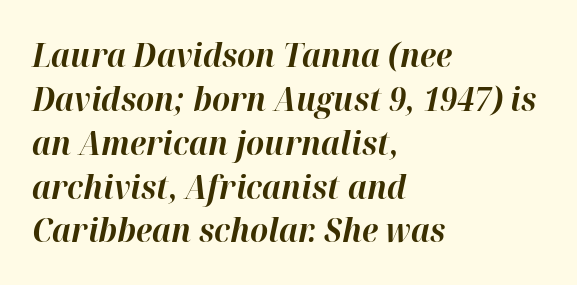
The image shows 32 px bold type, italic (leaning right); set left-aligned, normal line spacing (1.37x), normal letter spacing, not underlined; high stroke contrast and a medium x-height.
